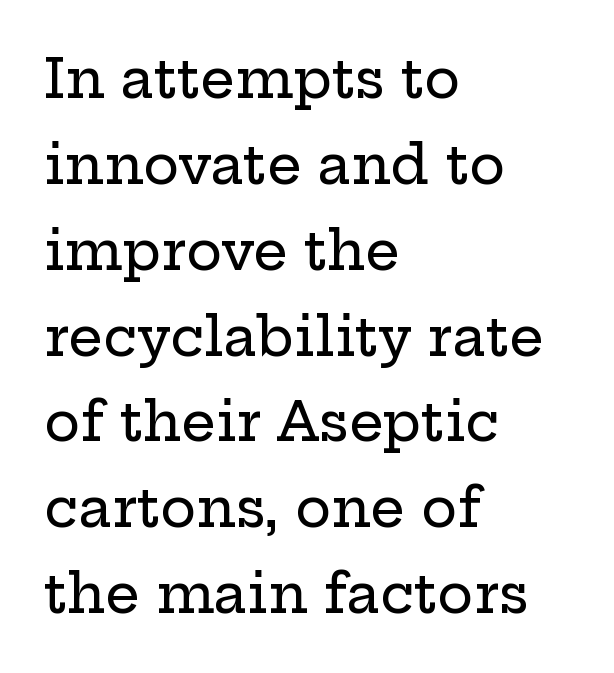
Q: Is the text italic (slanted)? A: No, it is upright.
Q: Is the typeface a serif or a sans-serif typeface? A: Serif.
Q: Is the text underlined? A: No.
Q: How is the paragraph aligned? A: Left-aligned.
Q: Is the spacing between letters normal or unusually wide? A: Normal.
Q: Is the spacing between lines tight, normal or loose? A: Normal.
Q: Width (condensed, normal, or wide)? A: Wide.
Q: Stroke contrast? A: Low.
Q: x-height? A: Medium.
Q: Monospaced? A: No.
